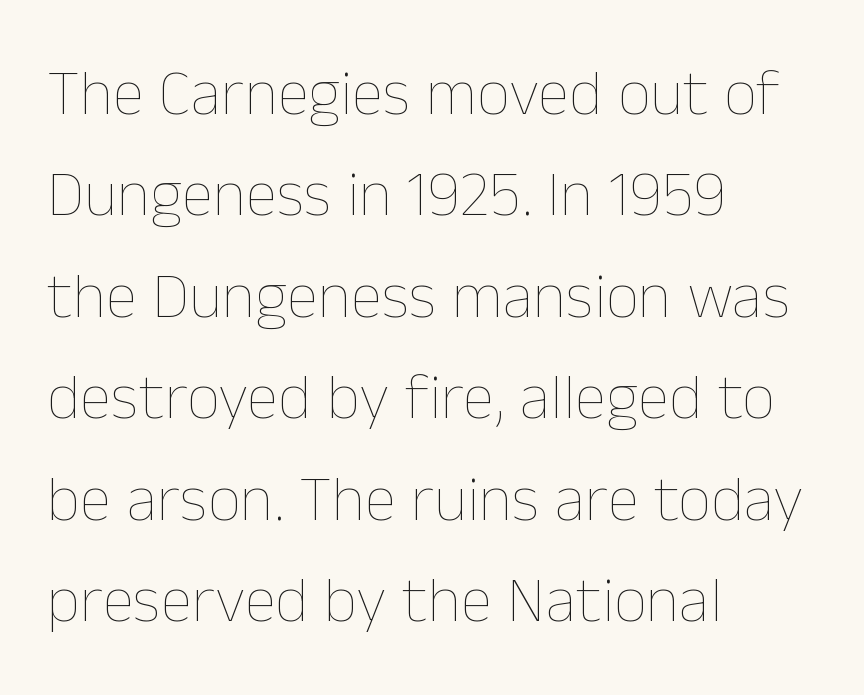
Q: Is the text bold? A: No.
Q: Is the text italic (slanted)? A: No, it is upright.
Q: Is the text underlined? A: No.
Q: How is the paragraph aligned? A: Left-aligned.
Q: Is the spacing between letters normal or unusually wide? A: Normal.
Q: Is the spacing between lines tight, normal or loose? A: Normal.
Q: Width (condensed, normal, or wide)? A: Normal.
Q: Stroke contrast? A: Low.
Q: x-height? A: Medium.
Q: Monospaced? A: No.
